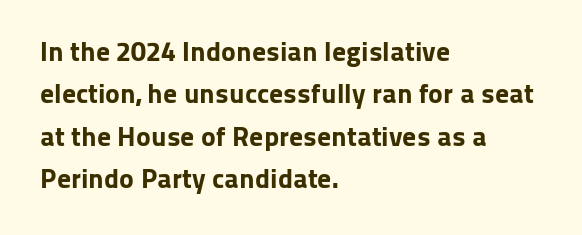
Underline: absent. Students, note that the glyphs here touch the page at normal intervals. This rendering employs a face without finishing strokes, i.e., a sans-serif. Vertical strokes here are truly vertical. Here the designer chose a conventional face with non-uniform glyph widths. This rendering uses left alignment, leaving the right contour irregular.
